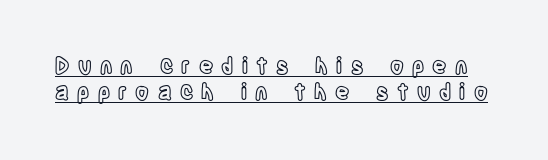
{"italic": "no", "underline": "yes", "line_spacing_ratio": 1.19, "letter_spacing": "wide", "letter_spacing_em": 0.38, "glyph_px": 22}
